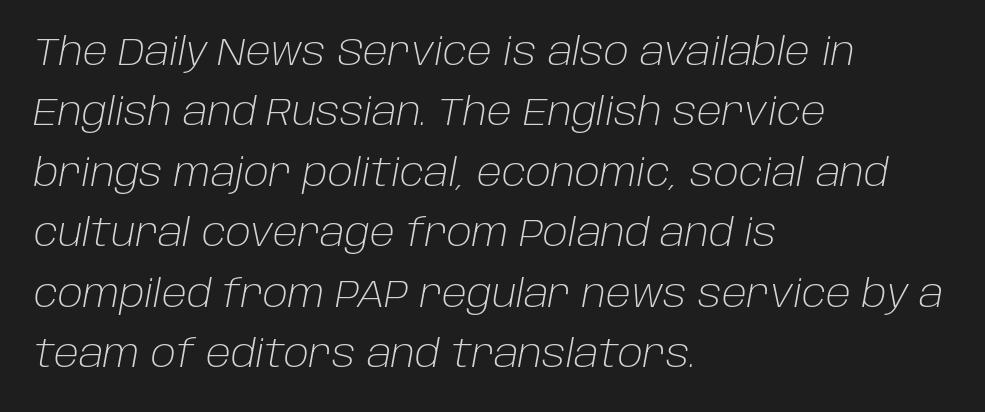
Interline gaps are of average width in this sample. This sample has the flowing, uneven cadence of proportional lettering. There is no visible air inserted between adjacent glyphs. The paragraph has a hard left edge and a soft right edge.
